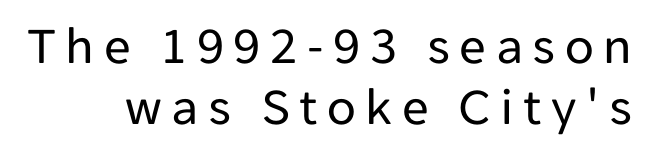
Q: Is the text bold? A: No.
Q: Is the text italic (slanted)? A: No, it is upright.
Q: Is the typeface a serif or a sans-serif typeface? A: Sans-serif.
Q: Is the text underlined? A: No.
Q: How is the paragraph aligned? A: Right-aligned.
Q: Width (condensed, normal, or wide)? A: Normal.
Q: Stroke contrast? A: Low.
Q: x-height? A: Medium.
Q: Monospaced? A: No.
